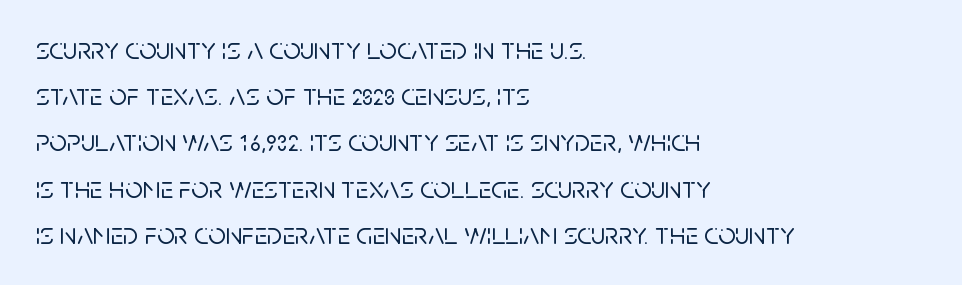
This rendering leaves character spacing at its baseline value. Note: no serifs on the glyphs. These lines were composed using upright roman letters. Here the designer chose a conventional face with non-uniform glyph widths. The glyphs are unaccompanied by any horizontal stroke below them. This sample keeps an unexceptional amount of space between lines.
